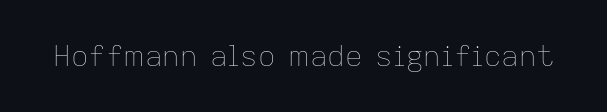
Note the varied advance widths — an 'i' is clearly narrower than an 'm'. Each stroke keeps to a modest, everyday thickness or less. The passage shown is not underscored anywhere. When letters stand straight like this, we call the style roman or upright. Letter spacing: default.
